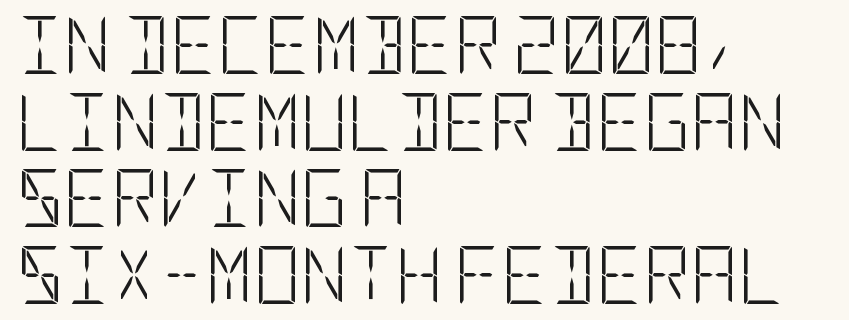
{"serif": "no", "italic": "no", "bold": "no", "weight": "light", "width": "condensed", "stroke_contrast": "low", "x_height": "large", "underline": "no", "align": "left", "line_spacing": "normal", "line_spacing_ratio": 1.32, "letter_spacing": "normal", "letter_spacing_em": 0.0, "glyph_px": 58}
